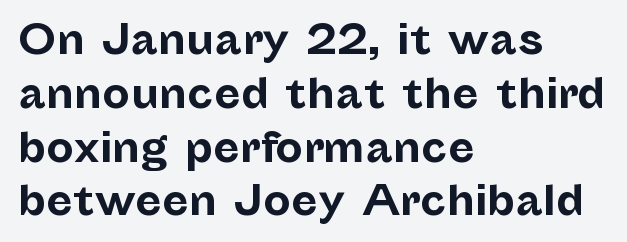
{"serif": "no", "italic": "no", "bold": "yes", "weight": "bold", "width": "normal", "stroke_contrast": "low", "x_height": "medium", "monospaced": "no", "underline": "no", "align": "left", "line_spacing": "normal", "line_spacing_ratio": 1.38, "letter_spacing": "normal", "letter_spacing_em": 0.0, "glyph_px": 39}
